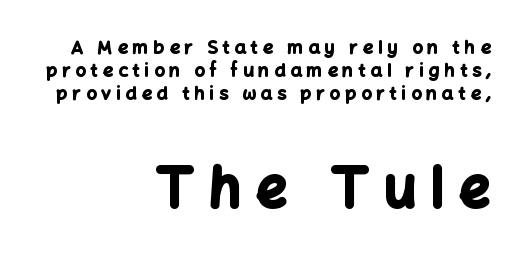
Q: Is the text bold? A: Yes.
Q: Is the text italic (slanted)? A: No, it is upright.
Q: Is the typeface a serif or a sans-serif typeface? A: Sans-serif.
Q: Is the text underlined? A: No.
Q: How is the paragraph aligned? A: Right-aligned.
Q: Is the spacing between letters normal or unusually wide? A: Unusually wide.
Q: Is the spacing between lines tight, normal or loose? A: Normal.
Q: Which block of text is set in a larger size, the first (top) or the second (bottom)? A: The second (bottom) one.
Q: Width (condensed, normal, or wide)? A: Normal.
Q: Stroke contrast? A: Low.
Q: x-height? A: Medium.
Q: Monospaced? A: No.
